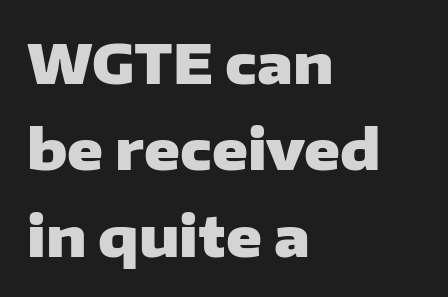
{"serif": "no", "italic": "no", "bold": "yes", "weight": "heavy", "width": "wide", "stroke_contrast": "low", "x_height": "medium", "monospaced": "no", "underline": "no", "align": "left", "line_spacing": "normal", "line_spacing_ratio": 1.57, "letter_spacing": "normal", "letter_spacing_em": 0.0, "glyph_px": 55}
